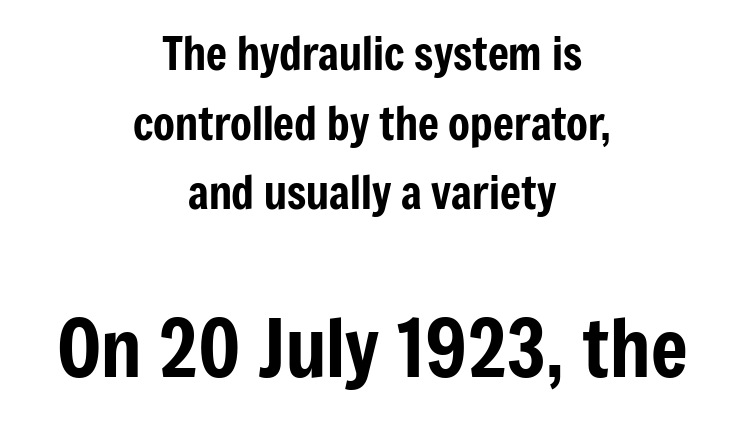
{"serif": "no", "italic": "no", "width": "condensed", "stroke_contrast": "low", "x_height": "medium", "monospaced": "no", "underline": "no", "align": "center", "line_spacing": "normal", "line_spacing_ratio": 1.55, "letter_spacing": "normal", "letter_spacing_em": 0.0, "larger_block": "second", "size_ratio": 1.76, "glyph_px": 79}
